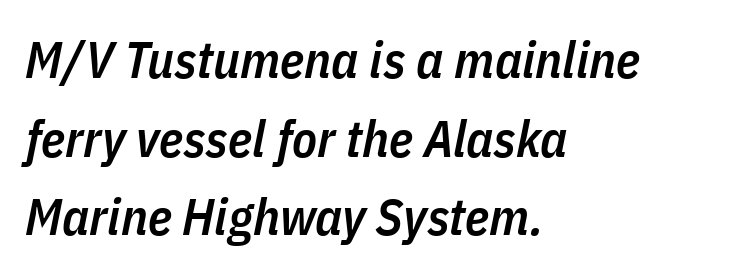
Proportional: the letters do not fall into vertical columns. The passage is arranged the way most books set body copy — flush left. Leading matches the norm, producing a regular column. Is the type bold? Partly — it's a semibold, heavier than regular but not fully bold. How are the letters spaced? Ordinarily, with no added tracking. The text carries the slant typical of an italic or oblique font.
